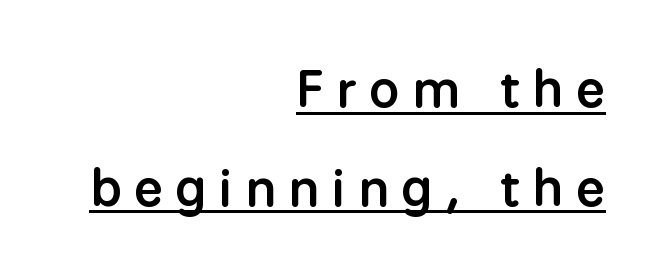
Q: Is the text bold? A: Semi-bold.
Q: Is the text italic (slanted)? A: No, it is upright.
Q: Is the typeface a serif or a sans-serif typeface? A: Sans-serif.
Q: Is the text underlined? A: Yes.
Q: How is the paragraph aligned? A: Right-aligned.
Q: Is the spacing between letters normal or unusually wide? A: Unusually wide.
Q: Width (condensed, normal, or wide)? A: Normal.
Q: Stroke contrast? A: Low.
Q: x-height? A: Medium.
Q: Monospaced? A: No.
